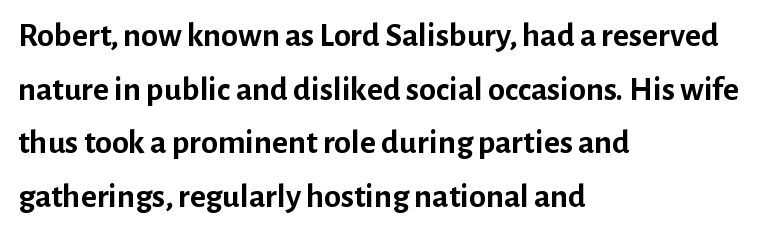
Q: Is the text bold? A: Yes.
Q: Is the text italic (slanted)? A: No, it is upright.
Q: Is the typeface a serif or a sans-serif typeface? A: Sans-serif.
Q: Is the text underlined? A: No.
Q: How is the paragraph aligned? A: Left-aligned.
Q: Is the spacing between letters normal or unusually wide? A: Normal.
Q: Is the spacing between lines tight, normal or loose? A: Normal.
Q: Width (condensed, normal, or wide)? A: Normal.
Q: Stroke contrast? A: Low.
Q: x-height? A: Medium.
Q: Monospaced? A: No.
